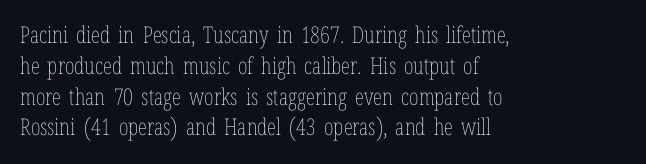
{"italic": "no", "bold": "no", "underline": "no", "align": "left", "line_spacing": "normal", "line_spacing_ratio": 1.34, "letter_spacing": "normal", "letter_spacing_em": 0.0, "glyph_px": 23}
